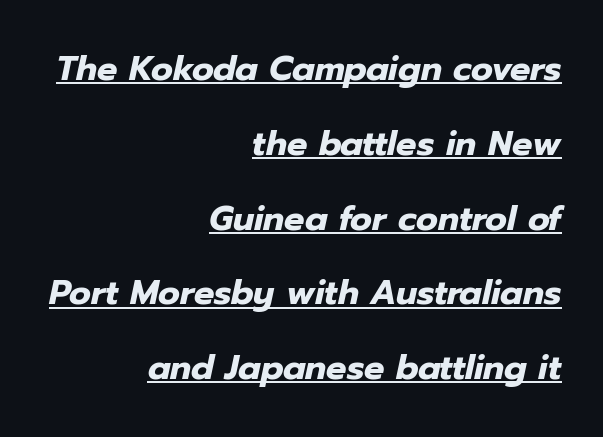
{"italic": "yes", "lean": "right", "slant_degrees": 12, "bold": "yes", "weight": "heavy", "width": "normal", "stroke_contrast": "low", "x_height": "medium", "monospaced": "no", "underline": "yes", "align": "right", "line_spacing": "loose", "line_spacing_ratio": 2.2, "letter_spacing": "normal", "letter_spacing_em": 0.0, "glyph_px": 34}
